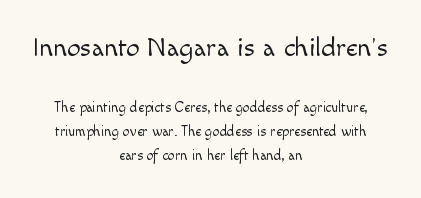
The image shows 27 px text type, upright; set centered, normal line spacing (1.7x), normal letter spacing, not underlined; the first (top) block is 1.93x larger.
